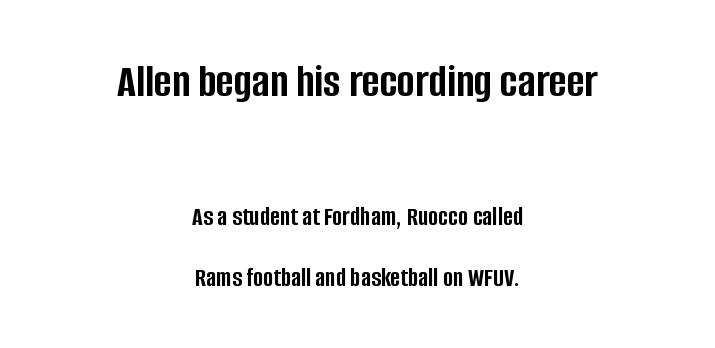
{"serif": "no", "italic": "no", "bold": "yes", "weight": "semibold", "width": "condensed", "stroke_contrast": "low", "x_height": "large", "monospaced": "no", "underline": "no", "align": "center", "line_spacing": "loose", "line_spacing_ratio": 2.28, "letter_spacing": "normal", "letter_spacing_em": 0.0, "larger_block": "first", "size_ratio": 1.78, "glyph_px": 48}
